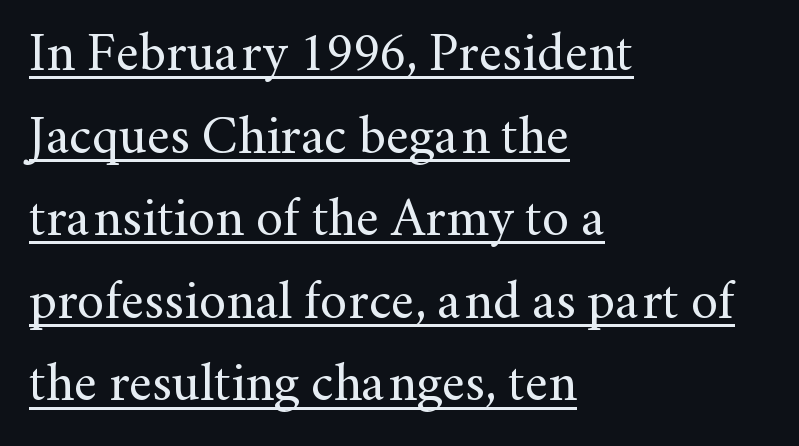
{"serif": "yes", "italic": "no", "bold": "no", "weight": "regular", "width": "normal", "stroke_contrast": "medium", "x_height": "small", "monospaced": "no", "underline": "yes", "align": "left", "line_spacing": "normal", "line_spacing_ratio": 1.53, "letter_spacing": "normal", "letter_spacing_em": 0.0, "glyph_px": 54}
